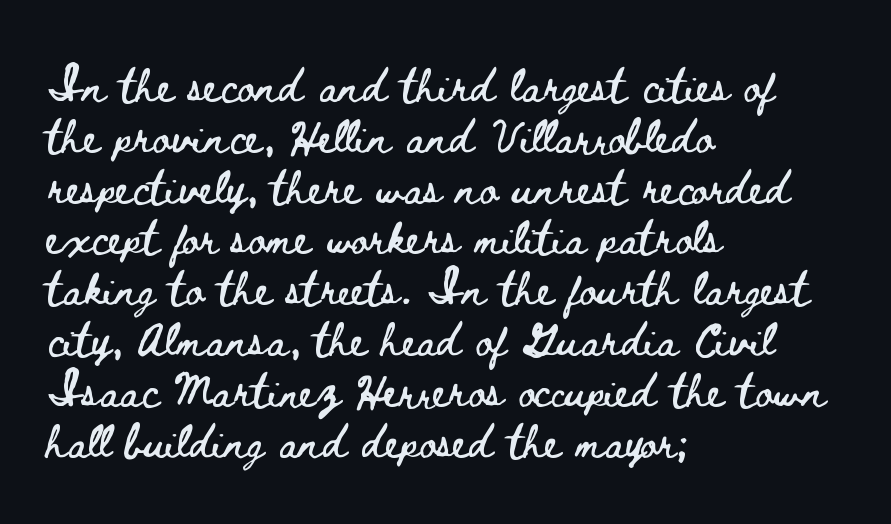
Q: Is the text underlined? A: No.
Q: How is the paragraph aligned? A: Left-aligned.
Q: Is the spacing between letters normal or unusually wide? A: Normal.
Q: Is the spacing between lines tight, normal or loose? A: Normal.
Q: Width (condensed, normal, or wide)? A: Wide.
Q: Stroke contrast? A: Low.
Q: x-height? A: Small.
Q: Monospaced? A: No.
